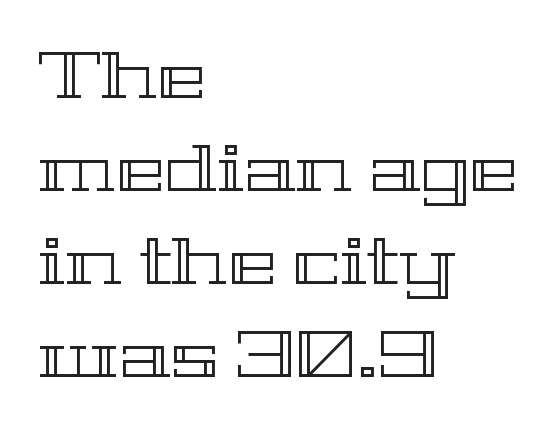
Q: Is the text italic (slanted)? A: No, it is upright.
Q: Is the text underlined? A: No.
Q: How is the paragraph aligned? A: Left-aligned.
Q: Is the spacing between letters normal or unusually wide? A: Normal.
Q: Is the spacing between lines tight, normal or loose? A: Normal.
Q: Width (condensed, normal, or wide)? A: Wide.
Q: x-height? A: Medium.
Q: Monospaced? A: No.
